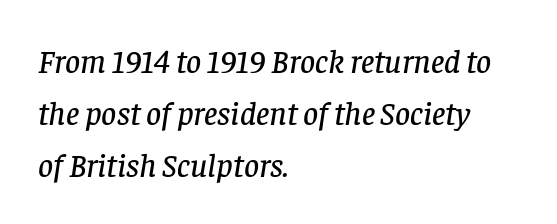
The string is rendered with underlining switched off. Spacing verdict: proportional, widths tailored to each character. Reading down the block, your eye returns to a fixed left position each line. The font's italic variant was chosen for this text.
